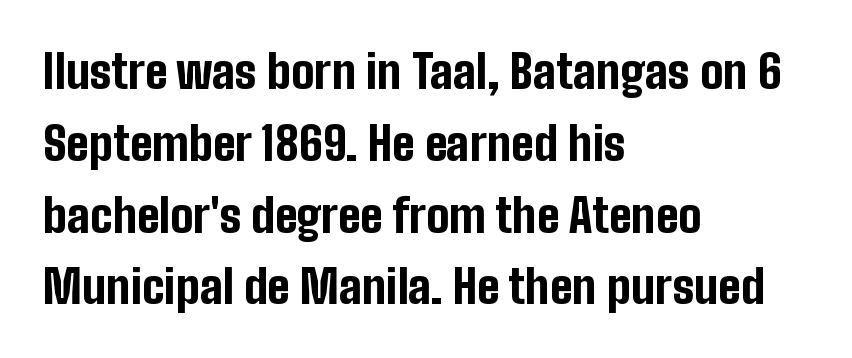
Q: Is the text bold? A: Yes.
Q: Is the text italic (slanted)? A: No, it is upright.
Q: Is the typeface a serif or a sans-serif typeface? A: Sans-serif.
Q: Is the text underlined? A: No.
Q: How is the paragraph aligned? A: Left-aligned.
Q: Is the spacing between letters normal or unusually wide? A: Normal.
Q: Is the spacing between lines tight, normal or loose? A: Normal.
Q: Width (condensed, normal, or wide)? A: Condensed.
Q: Stroke contrast? A: Low.
Q: x-height? A: Medium.
Q: Monospaced? A: No.
